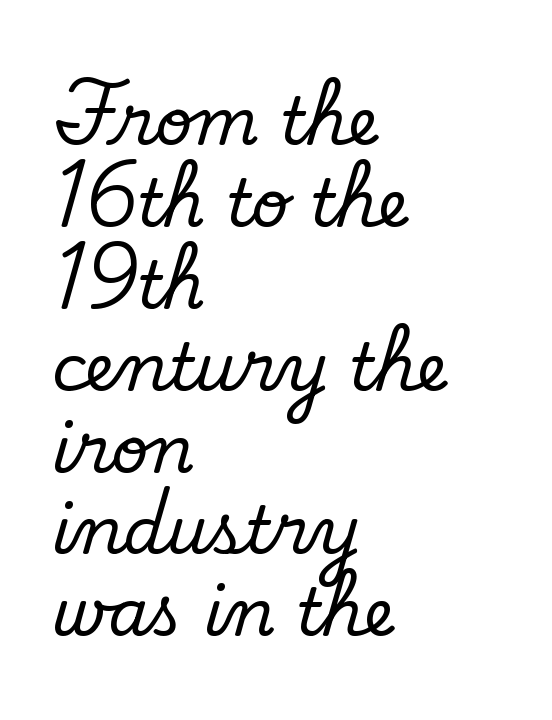
{"serif": "yes", "width": "normal", "stroke_contrast": "low", "x_height": "small", "monospaced": "no", "underline": "no", "align": "left", "line_spacing": "normal", "line_spacing_ratio": 1.26, "letter_spacing": "normal", "letter_spacing_em": 0.0, "glyph_px": 65}
